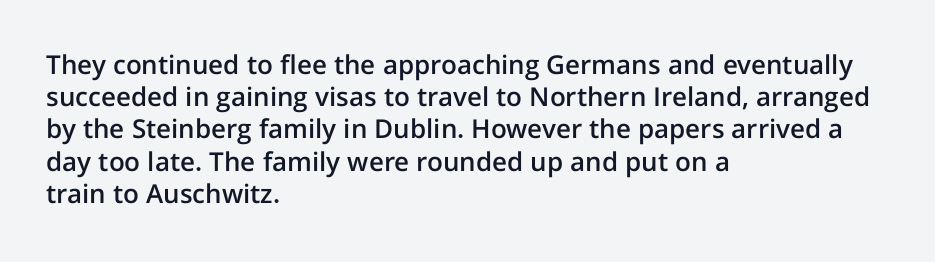
Italic? Not at all — the glyphs are vertical. The space beneath each line is pristine and unruled. Stems and bowls a touch heavier than normal — semibold. The paragraph shown leans on its left margin.
